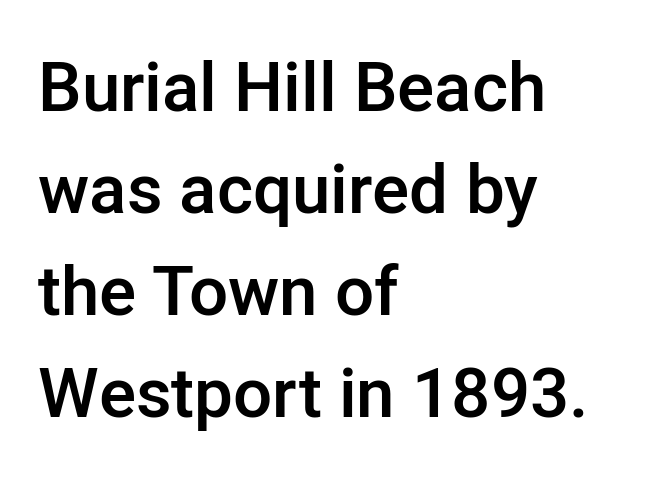
The image shows 69 px semibold sans-serif type, upright; set left-aligned, normal line spacing (1.48x), normal letter spacing, not underlined; low stroke contrast and a medium x-height.
